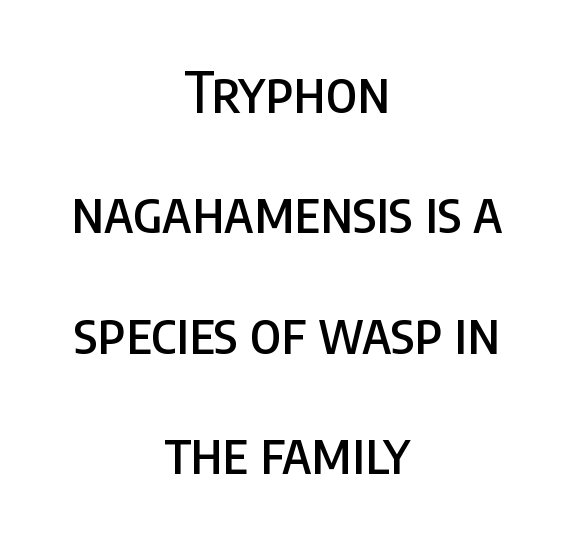
Q: Is the text italic (slanted)? A: No, it is upright.
Q: Is the typeface a serif or a sans-serif typeface? A: Sans-serif.
Q: Is the text underlined? A: No.
Q: How is the paragraph aligned? A: Centered.
Q: Is the spacing between letters normal or unusually wide? A: Normal.
Q: Is the spacing between lines tight, normal or loose? A: Loose.
Q: Width (condensed, normal, or wide)? A: Condensed.
Q: Stroke contrast? A: Low.
Q: x-height? A: Large.
Q: Monospaced? A: No.
